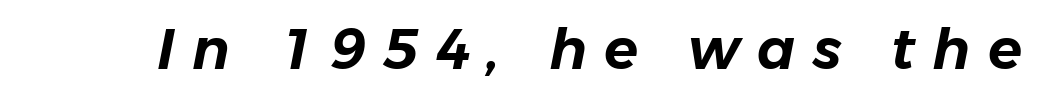
Q: Is the text italic (slanted)? A: Yes, it leans right by about 11 degrees.
Q: Is the text underlined? A: No.
Q: Is the spacing between letters normal or unusually wide? A: Unusually wide.
Q: Width (condensed, normal, or wide)? A: Normal.
Q: Stroke contrast? A: Low.
Q: x-height? A: Medium.
Q: Monospaced? A: No.
